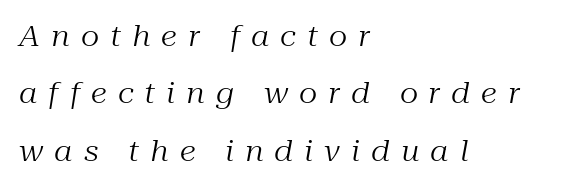
The image shows 29 px regular-weight serif type, italic (leaning right); set left-aligned, loose line spacing (1.98x), unusually wide letter spacing (+0.38 em), not underlined; medium stroke contrast and a medium x-height.
